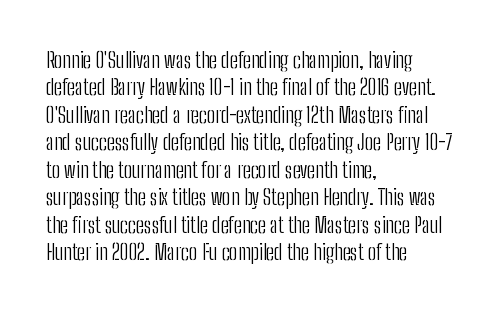
Counters stay open thanks to moderate or lighter strokes. All the whitespace from short lines collects on the right. Normally led — the rows are evenly, conventionally spaced. The glyphs are unaccompanied by any horizontal stroke below them.
